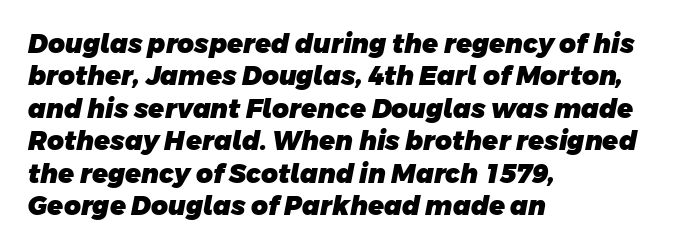
Q: Is the text bold? A: Yes.
Q: Is the text underlined? A: No.
Q: How is the paragraph aligned? A: Left-aligned.
Q: Is the spacing between letters normal or unusually wide? A: Normal.
Q: Is the spacing between lines tight, normal or loose? A: Normal.
